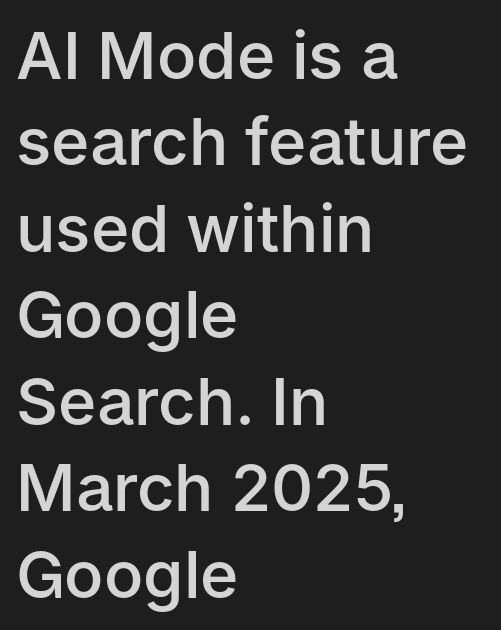
Q: Is the text bold? A: Semi-bold.
Q: Is the text italic (slanted)? A: No, it is upright.
Q: Is the typeface a serif or a sans-serif typeface? A: Sans-serif.
Q: Is the text underlined? A: No.
Q: How is the paragraph aligned? A: Left-aligned.
Q: Is the spacing between letters normal or unusually wide? A: Normal.
Q: Is the spacing between lines tight, normal or loose? A: Normal.
Q: Width (condensed, normal, or wide)? A: Normal.
Q: Stroke contrast? A: Low.
Q: x-height? A: Medium.
Q: Monospaced? A: No.
